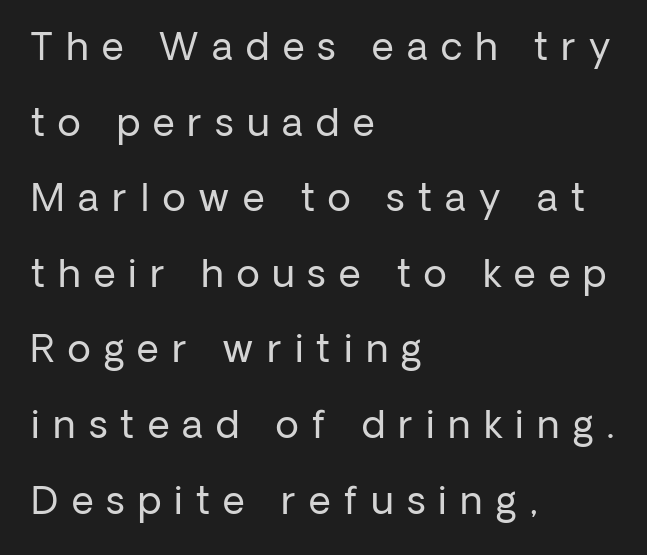
{"serif": "no", "italic": "no", "bold": "no", "weight": "regular", "width": "normal", "stroke_contrast": "low", "x_height": "medium", "monospaced": "no", "underline": "no", "align": "left", "line_spacing": "loose", "line_spacing_ratio": 1.99, "letter_spacing": "wide", "letter_spacing_em": 0.35, "glyph_px": 38}
